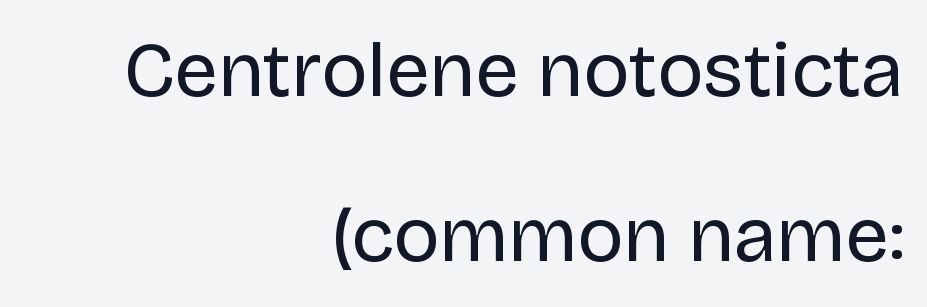
Does extra space separate the letters? No, they use regular spacing. Has an underline been added? It has not. Quick note: not italic, upright. Weight: not bold — regular or lighter.
